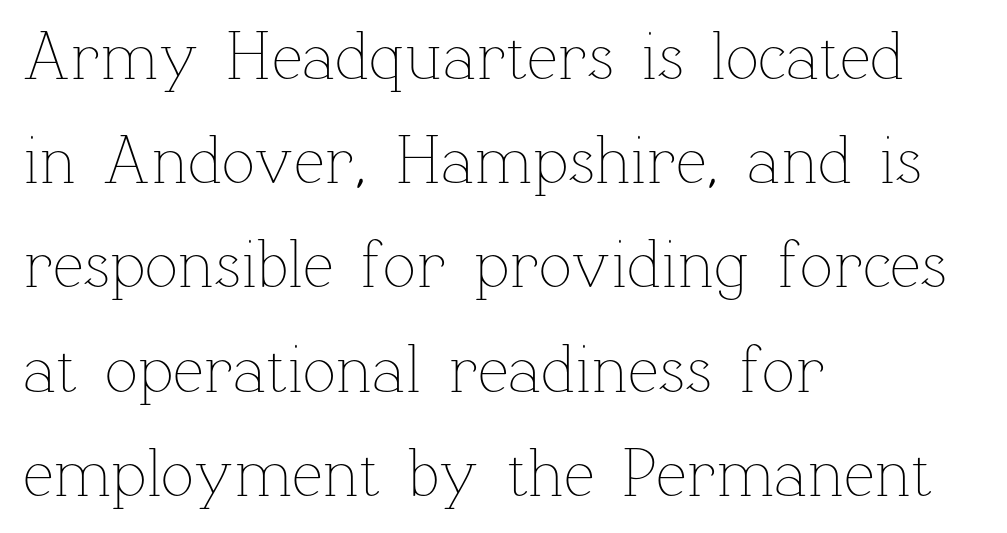
Q: Is the text bold? A: No.
Q: Is the text italic (slanted)? A: No, it is upright.
Q: Is the text underlined? A: No.
Q: How is the paragraph aligned? A: Left-aligned.
Q: Is the spacing between letters normal or unusually wide? A: Normal.
Q: Is the spacing between lines tight, normal or loose? A: Normal.
Q: Width (condensed, normal, or wide)? A: Normal.
Q: Stroke contrast? A: Low.
Q: x-height? A: Medium.
Q: Monospaced? A: No.
